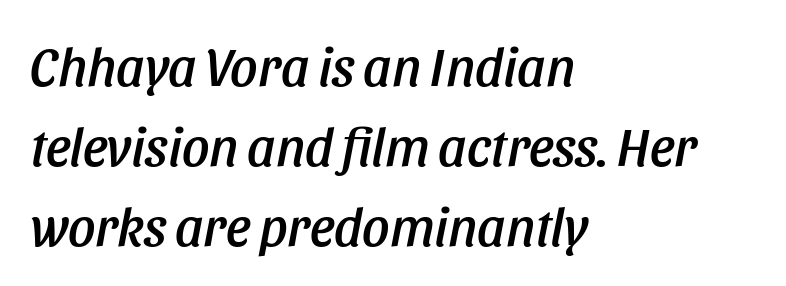
Q: Is the text italic (slanted)? A: Yes, it leans right by about 11 degrees.
Q: Is the text underlined? A: No.
Q: How is the paragraph aligned? A: Left-aligned.
Q: Is the spacing between letters normal or unusually wide? A: Normal.
Q: Is the spacing between lines tight, normal or loose? A: Normal.
Q: Width (condensed, normal, or wide)? A: Condensed.
Q: Stroke contrast? A: Low.
Q: x-height? A: Large.
Q: Monospaced? A: No.
